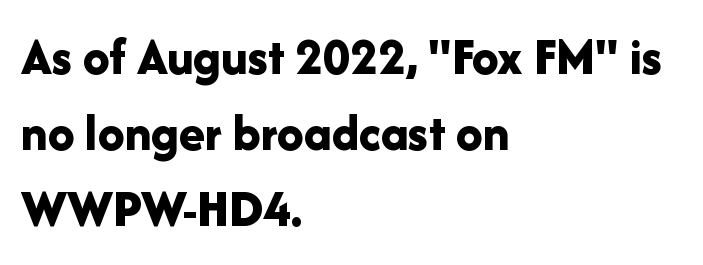
The image shows 53 px bold sans-serif type, upright; set left-aligned, normal line spacing (1.43x), normal letter spacing, not underlined; low stroke contrast and a medium x-height.
